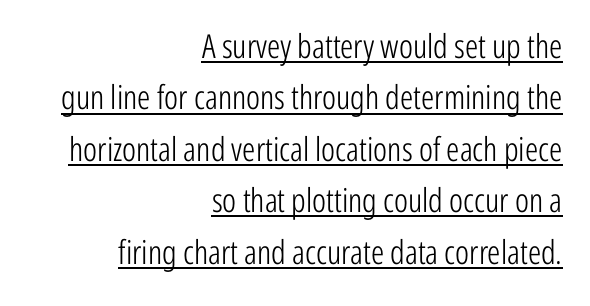
Q: Is the text bold? A: No.
Q: Is the text italic (slanted)? A: No, it is upright.
Q: Is the typeface a serif or a sans-serif typeface? A: Sans-serif.
Q: Is the text underlined? A: Yes.
Q: How is the paragraph aligned? A: Right-aligned.
Q: Is the spacing between letters normal or unusually wide? A: Normal.
Q: Is the spacing between lines tight, normal or loose? A: Normal.
Q: Width (condensed, normal, or wide)? A: Condensed.
Q: Stroke contrast? A: Low.
Q: x-height? A: Medium.
Q: Monospaced? A: No.
